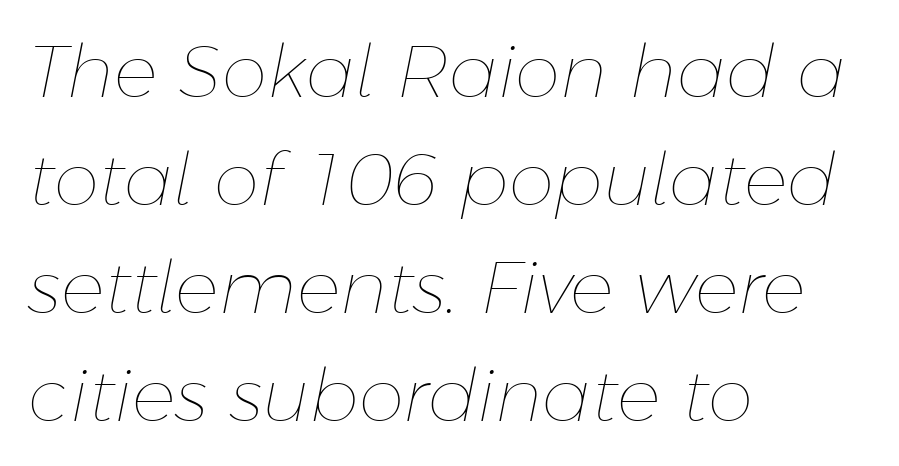
The image shows 73 px thin type, italic (leaning right); set left-aligned, normal line spacing (1.48x), normal letter spacing, not underlined; low stroke contrast and a medium x-height.
